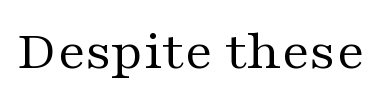
Q: Is the text bold? A: No.
Q: Is the text italic (slanted)? A: No, it is upright.
Q: Is the typeface a serif or a sans-serif typeface? A: Serif.
Q: Is the text underlined? A: No.
Q: Is the spacing between letters normal or unusually wide? A: Normal.
Q: Width (condensed, normal, or wide)? A: Wide.
Q: Stroke contrast? A: Medium.
Q: x-height? A: Medium.
Q: Monospaced? A: No.
